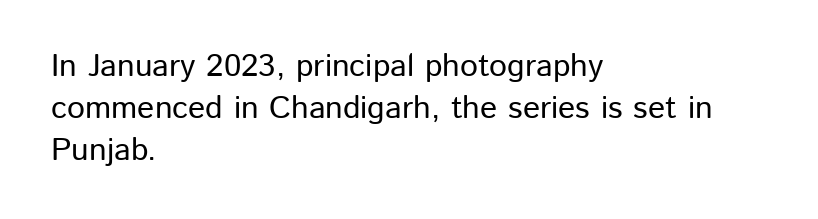
{"serif": "no", "italic": "no", "width": "normal", "stroke_contrast": "low", "x_height": "medium", "monospaced": "no", "underline": "no", "align": "left", "line_spacing": "normal", "line_spacing_ratio": 1.31, "letter_spacing": "normal", "letter_spacing_em": 0.0, "glyph_px": 32}
